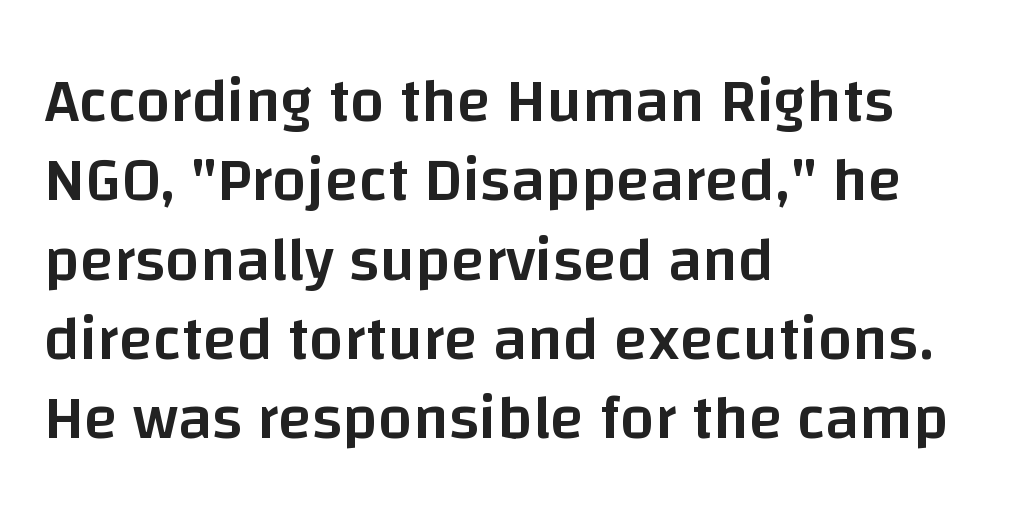
The image shows 62 px semibold sans-serif type, upright; set left-aligned, normal line spacing (1.28x), normal letter spacing, not underlined; low stroke contrast and a large x-height.
